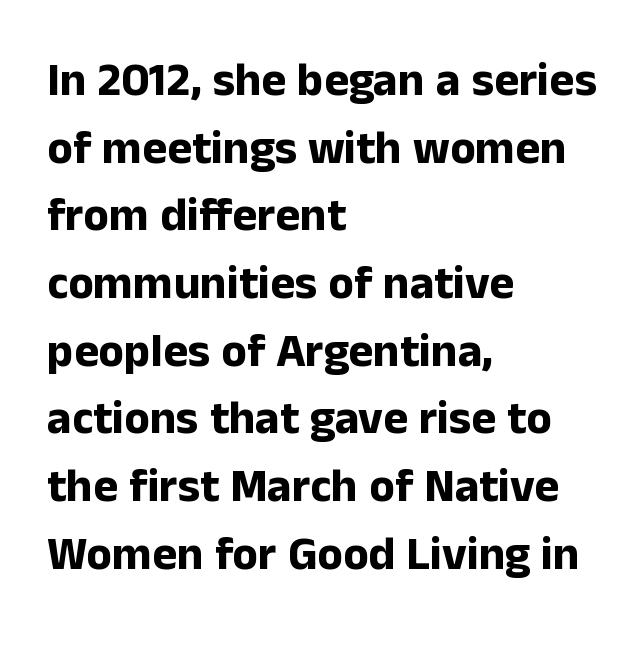
Q: Is the text bold? A: Yes.
Q: Is the text italic (slanted)? A: No, it is upright.
Q: Is the typeface a serif or a sans-serif typeface? A: Sans-serif.
Q: Is the text underlined? A: No.
Q: How is the paragraph aligned? A: Left-aligned.
Q: Is the spacing between letters normal or unusually wide? A: Normal.
Q: Is the spacing between lines tight, normal or loose? A: Normal.
Q: Width (condensed, normal, or wide)? A: Normal.
Q: Stroke contrast? A: Low.
Q: x-height? A: Medium.
Q: Monospaced? A: No.
